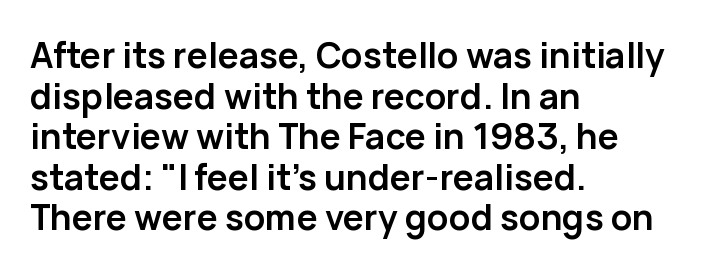
Q: Is the text bold? A: Yes.
Q: Is the text italic (slanted)? A: No, it is upright.
Q: Is the typeface a serif or a sans-serif typeface? A: Sans-serif.
Q: Is the text underlined? A: No.
Q: How is the paragraph aligned? A: Left-aligned.
Q: Is the spacing between letters normal or unusually wide? A: Normal.
Q: Width (condensed, normal, or wide)? A: Normal.
Q: Stroke contrast? A: Low.
Q: x-height? A: Medium.
Q: Monospaced? A: No.
